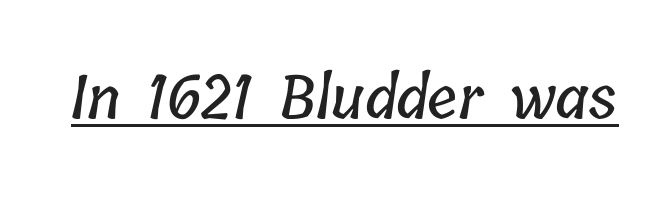
{"width": "condensed", "stroke_contrast": "low", "x_height": "medium", "monospaced": "no", "underline": "yes", "letter_spacing": "normal", "letter_spacing_em": 0.0, "glyph_px": 60}
